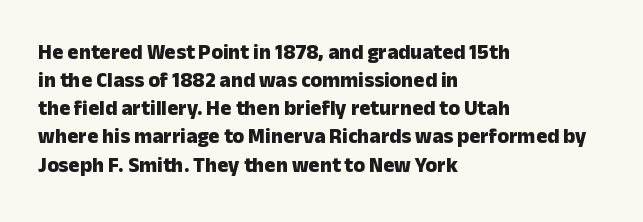
Anything drawn beneath the words? Only blank space. Evenly set lines give the paragraph a standard silhouette. In CSS terms this would be text-align: left. The font's upright variant was chosen for this text. Strokes here are thick enough to call this a true bold.
